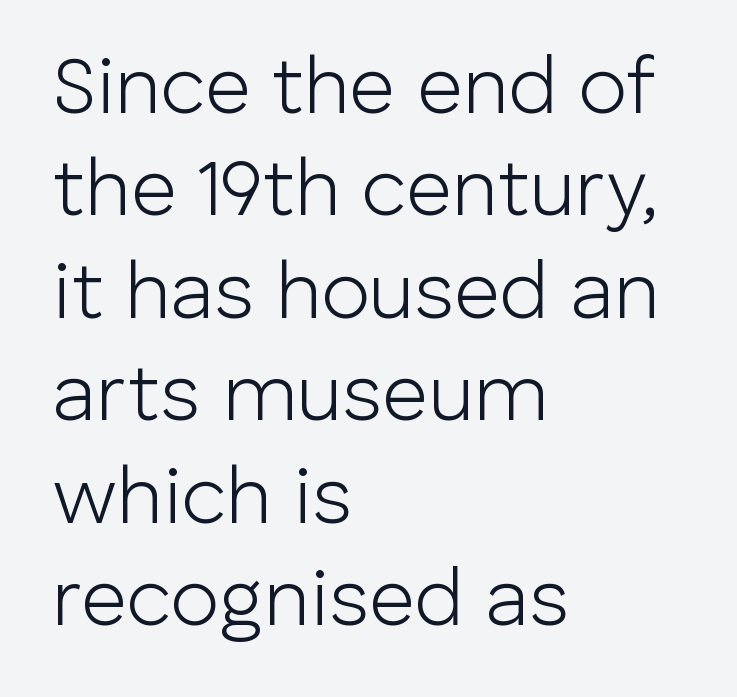
The image shows 80 px light sans-serif type, upright; set left-aligned, normal line spacing (1.28x), normal letter spacing, not underlined; low stroke contrast and a medium x-height.
